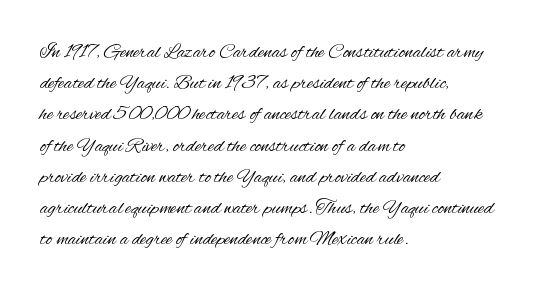
Q: Is the text bold? A: No.
Q: Is the text italic (slanted)? A: Yes.
Q: Is the text underlined? A: No.
Q: How is the paragraph aligned? A: Left-aligned.
Q: Is the spacing between letters normal or unusually wide? A: Normal.
Q: Is the spacing between lines tight, normal or loose? A: Normal.
